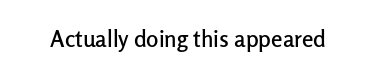
The image shows 23 px text type, upright; set normal letter spacing, not underlined.
